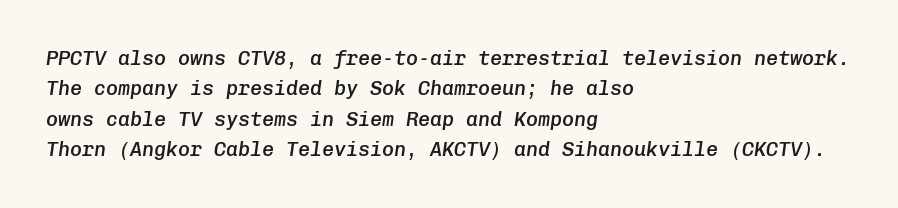
The image shows 20 px text type, italic (leaning right); set left-aligned, normal line spacing (1.52x), normal letter spacing, not underlined.
